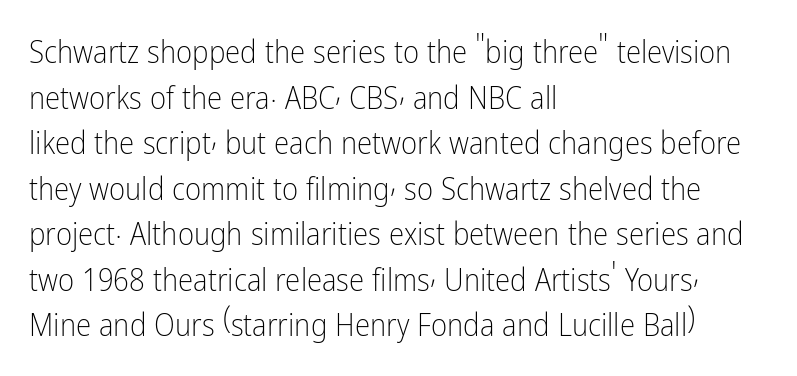
The image shows 31 px light, condensed sans-serif type, upright; set left-aligned, normal line spacing (1.47x), normal letter spacing, not underlined; low stroke contrast and a medium x-height.
